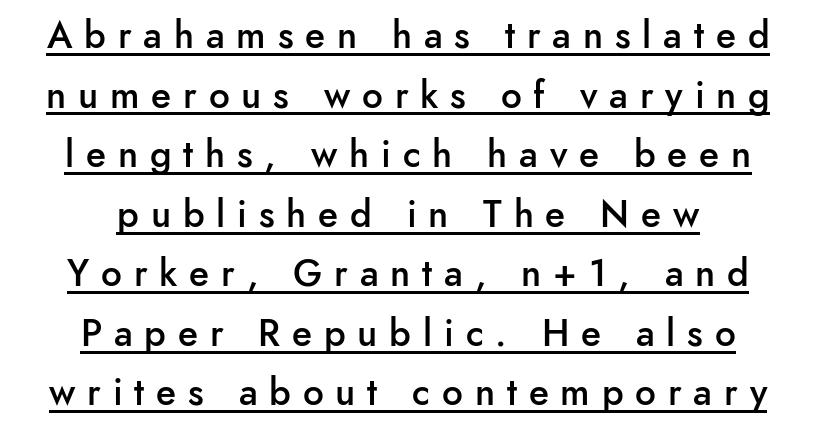
The image shows 37 px semibold sans-serif type, upright; set centered, normal line spacing (1.61x), unusually wide letter spacing (+0.32 em), underlined; low stroke contrast and a small x-height.
